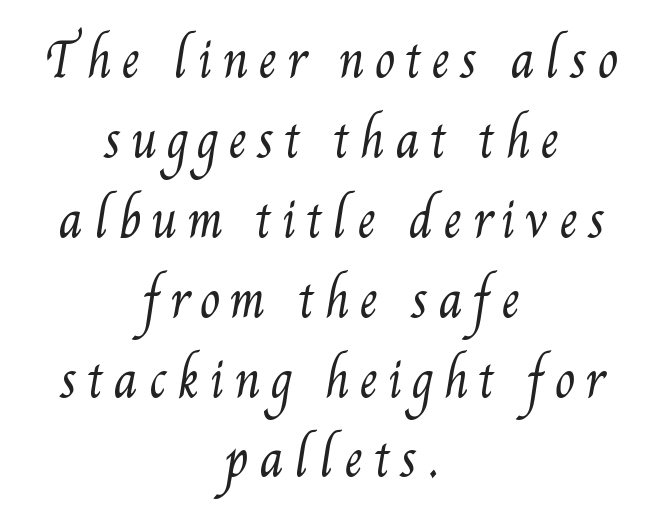
Neither beginnings nor endings align; midpoints do. Normally led — the rows are evenly, conventionally spaced. Is this a fixed-width face? No — the glyphs have proportional, varying widths. Weight: not bold — regular or lighter. The baseline area is clear. Spacing between characters has been opened up far beyond the box default.
